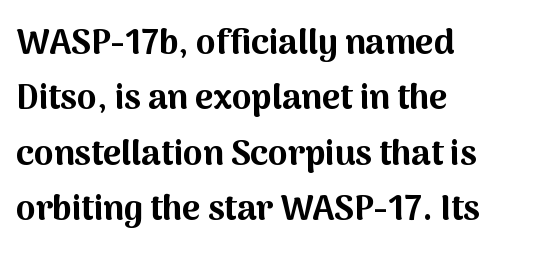
Notice how the passage keeps a crisp vertical edge on the left only. Compared with an ordinary text face, these strokes are far heavier — a full bold. A typesetter would label this face a sans. The space directly below the letters is spotless. You can tell it's not italic because the verticals are truly vertical.
